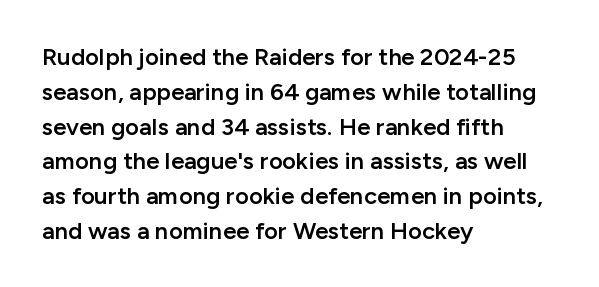
The image shows 24 px text type, upright; set left-aligned, normal line spacing (1.45x), normal letter spacing, not underlined.
